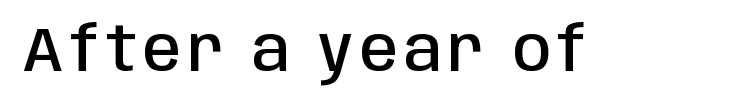
{"serif": "no", "italic": "no", "bold": "semi", "weight": "semibold", "width": "condensed", "stroke_contrast": "low", "x_height": "large", "monospaced": "no", "underline": "no", "glyph_px": 61}
